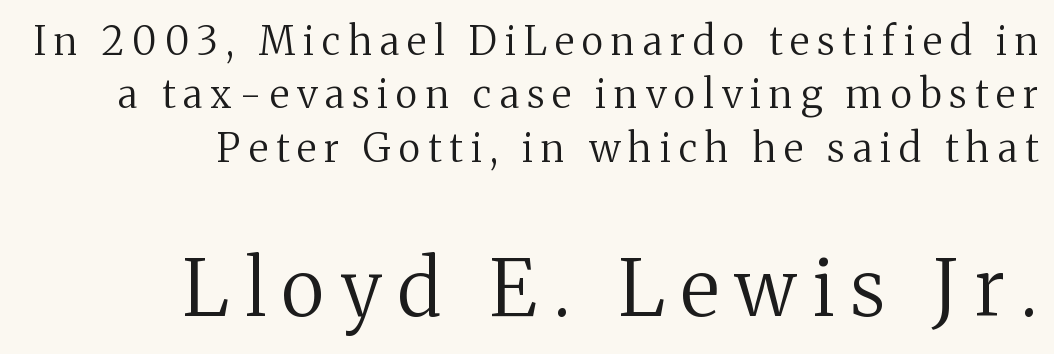
How would I describe the line gaps? Plain and ordinary. Letter spacing: wide. Casual observation: everything's shoved over to the right. Unlike italic type, these characters show no tilt at all. Think of a printed novel: that variable character pitch is what you see here.
